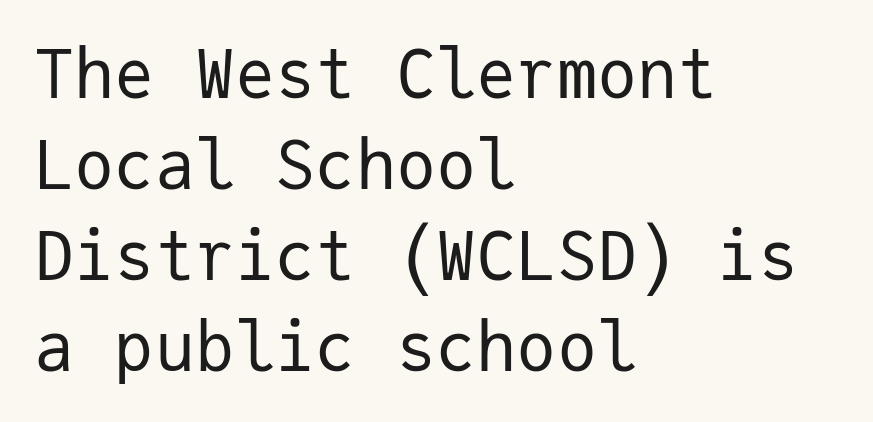
Q: Is the text bold? A: No.
Q: Is the text italic (slanted)? A: No, it is upright.
Q: Is the typeface a serif or a sans-serif typeface? A: Sans-serif.
Q: Is the text underlined? A: No.
Q: How is the paragraph aligned? A: Left-aligned.
Q: Is the spacing between letters normal or unusually wide? A: Normal.
Q: Is the spacing between lines tight, normal or loose? A: Normal.
Q: Width (condensed, normal, or wide)? A: Normal.
Q: Stroke contrast? A: Low.
Q: x-height? A: Medium.
Q: Monospaced? A: Yes.
